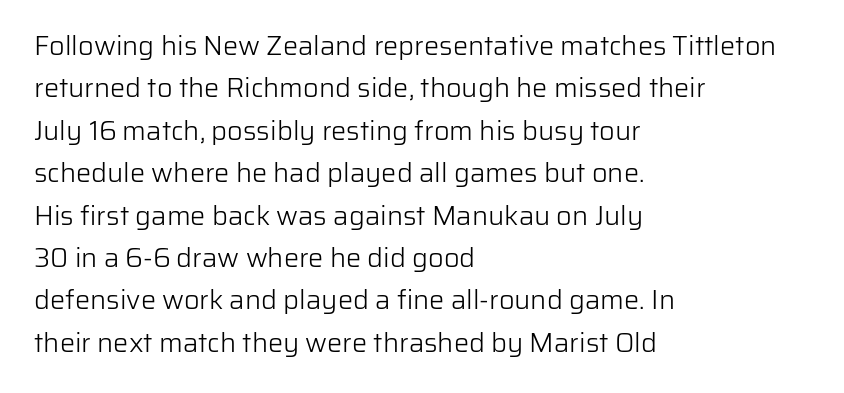
Characters follow at the spacing the type designer built in. Where is the straight margin? On the left. Weight: regular or lighter. Check the space under the baseline: it is left empty. Each new line begins a customary step beneath the previous one.
